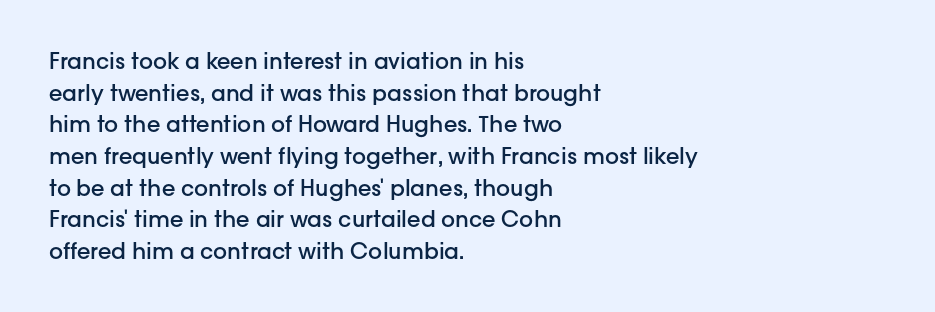
{"italic": "no", "bold": "semi", "underline": "no", "align": "left", "line_spacing": "normal", "line_spacing_ratio": 1.44, "letter_spacing": "normal", "letter_spacing_em": 0.0, "glyph_px": 22}
